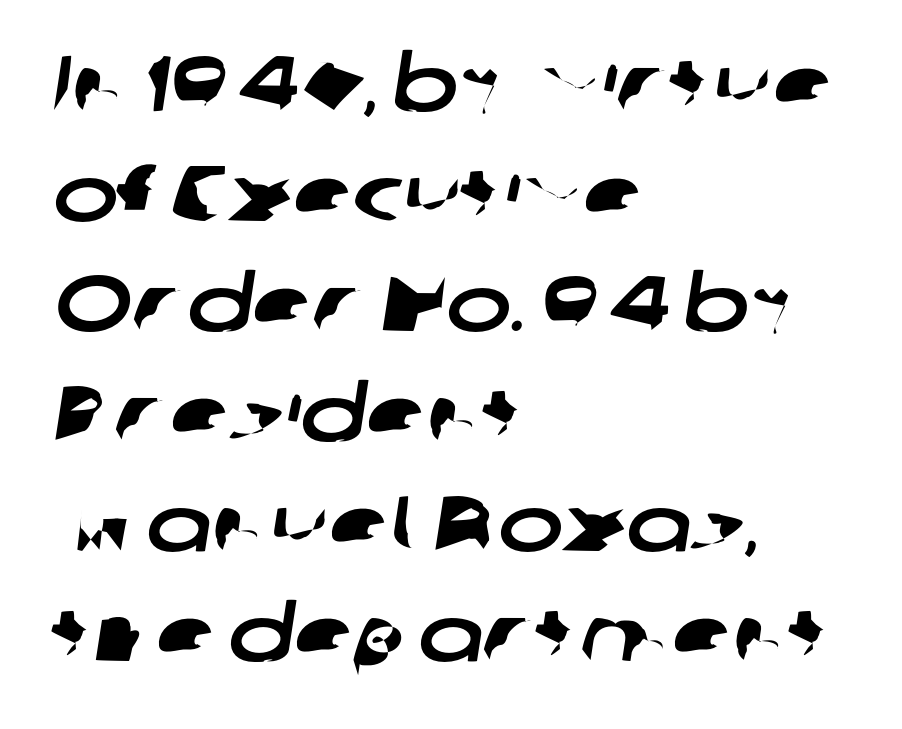
Q: Is the typeface a serif or a sans-serif typeface? A: Sans-serif.
Q: Is the text underlined? A: No.
Q: How is the paragraph aligned? A: Left-aligned.
Q: Is the spacing between letters normal or unusually wide? A: Normal.
Q: Is the spacing between lines tight, normal or loose? A: Normal.
Q: Width (condensed, normal, or wide)? A: Wide.
Q: Stroke contrast? A: Low.
Q: x-height? A: Medium.
Q: Monospaced? A: No.
